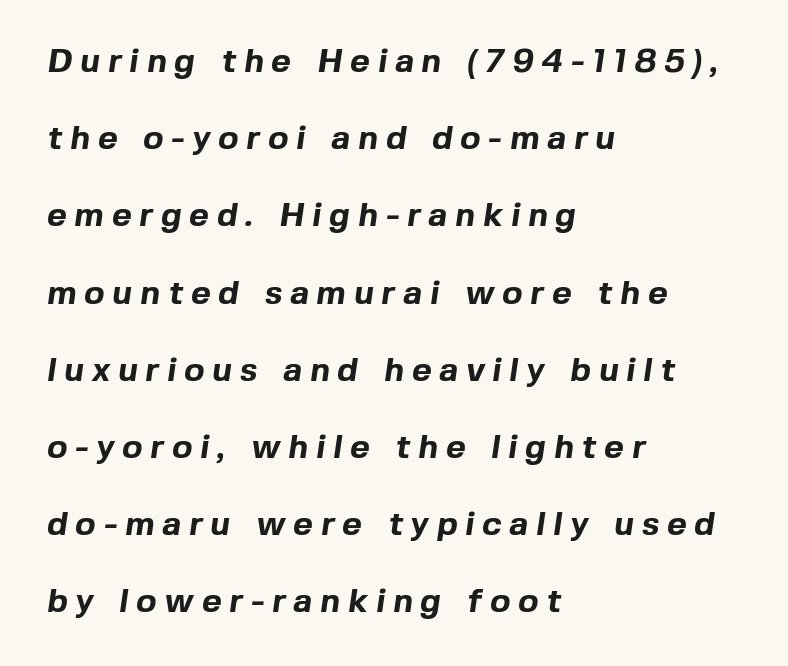
The letters are spread apart with noticeably loose tracking. Whoever set this chose breathing room over compactness in the vertical rhythm. Caption: bold face, heavy strokes. Classification — sans serif. No word sits above an underline.
